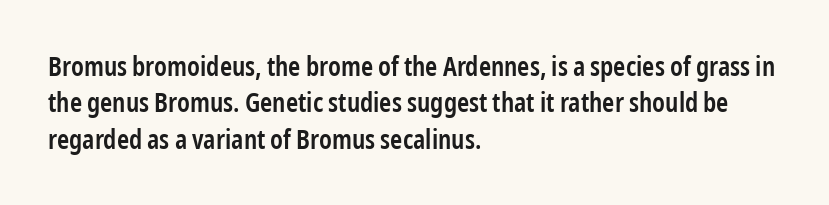
{"italic": "no", "bold": "semi", "underline": "no", "align": "left", "line_spacing": "normal", "line_spacing_ratio": 1.4, "letter_spacing": "normal", "letter_spacing_em": 0.0, "glyph_px": 26}
